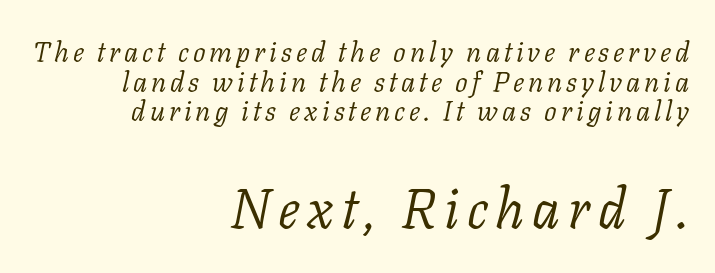
Q: Is the text bold? A: No.
Q: Is the text italic (slanted)? A: Yes, it leans right by about 11 degrees.
Q: Is the typeface a serif or a sans-serif typeface? A: Serif.
Q: Is the text underlined? A: No.
Q: How is the paragraph aligned? A: Right-aligned.
Q: Is the spacing between lines tight, normal or loose? A: Tight.
Q: Which block of text is set in a larger size, the first (top) or the second (bottom)? A: The second (bottom) one.
Q: Width (condensed, normal, or wide)? A: Normal.
Q: Stroke contrast? A: Low.
Q: x-height? A: Medium.
Q: Monospaced? A: No.
